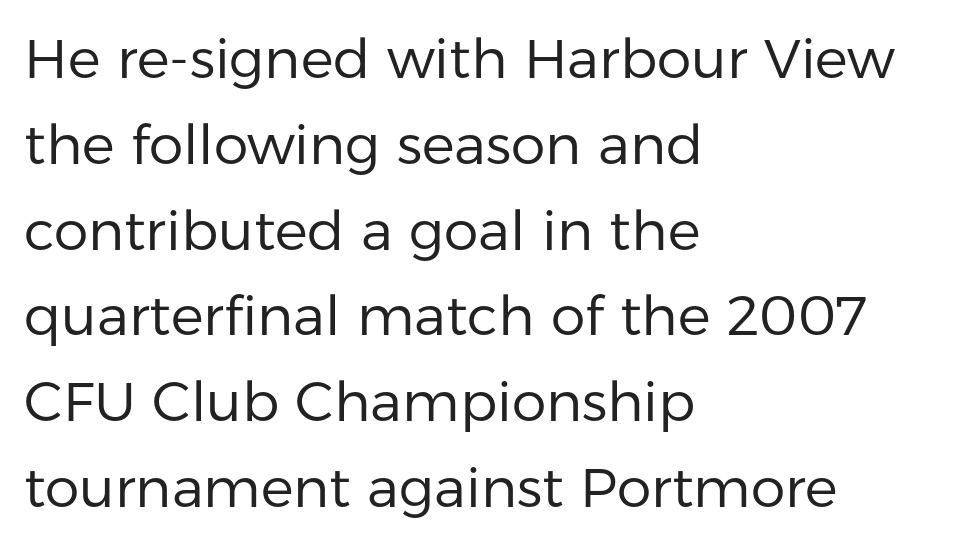
The image shows 55 px regular-weight sans-serif type, upright; set left-aligned, normal line spacing (1.56x), normal letter spacing, not underlined; low stroke contrast and a medium x-height.
